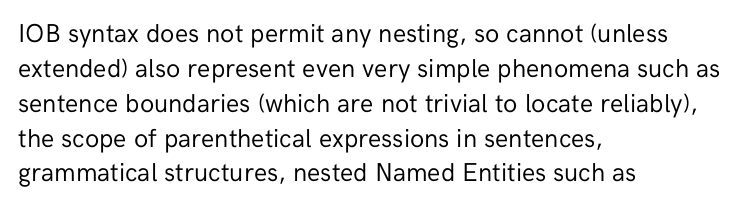
Q: Is the text bold? A: No.
Q: Is the text italic (slanted)? A: No, it is upright.
Q: Is the text underlined? A: No.
Q: How is the paragraph aligned? A: Left-aligned.
Q: Is the spacing between letters normal or unusually wide? A: Normal.
Q: Is the spacing between lines tight, normal or loose? A: Normal.
